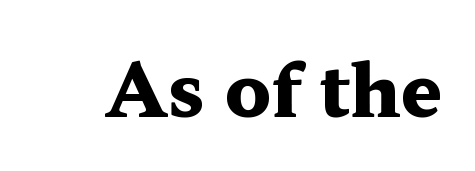
{"serif": "yes", "italic": "no", "bold": "yes", "weight": "heavy", "width": "wide", "stroke_contrast": "medium", "x_height": "medium", "monospaced": "no", "underline": "no", "letter_spacing": "normal", "letter_spacing_em": 0.0, "glyph_px": 73}
